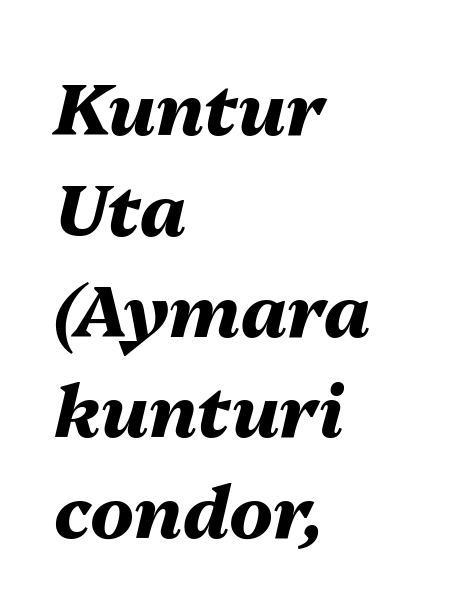
Q: Is the text bold? A: Yes.
Q: Is the text italic (slanted)? A: Yes, it leans right by about 13 degrees.
Q: Is the text underlined? A: No.
Q: How is the paragraph aligned? A: Left-aligned.
Q: Is the spacing between letters normal or unusually wide? A: Normal.
Q: Is the spacing between lines tight, normal or loose? A: Normal.
Q: Width (condensed, normal, or wide)? A: Normal.
Q: Stroke contrast? A: Medium.
Q: x-height? A: Medium.
Q: Monospaced? A: No.
